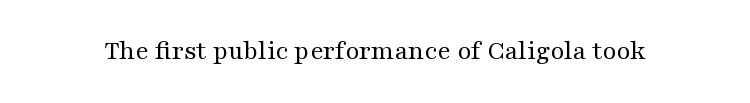
Has an underline been added? It has not. The type is set solid horizontally, with unmodified tracking. The characters are drawn with everyday or finer stroke widths. Every character sits straight up, as roman type does.
